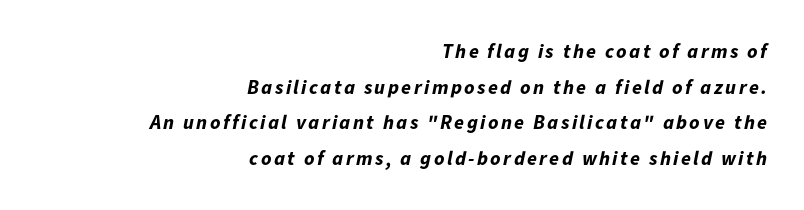
{"italic": "yes", "lean": "right", "slant_degrees": 11, "bold": "yes", "underline": "no", "align": "right", "line_spacing_ratio": 1.78, "glyph_px": 20}
